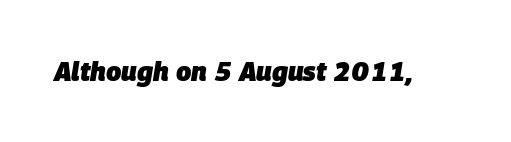
Q: Is the text bold? A: Yes.
Q: Is the text italic (slanted)? A: Yes, it leans right by about 9 degrees.
Q: Is the text underlined? A: No.
Q: Is the spacing between letters normal or unusually wide? A: Normal.
